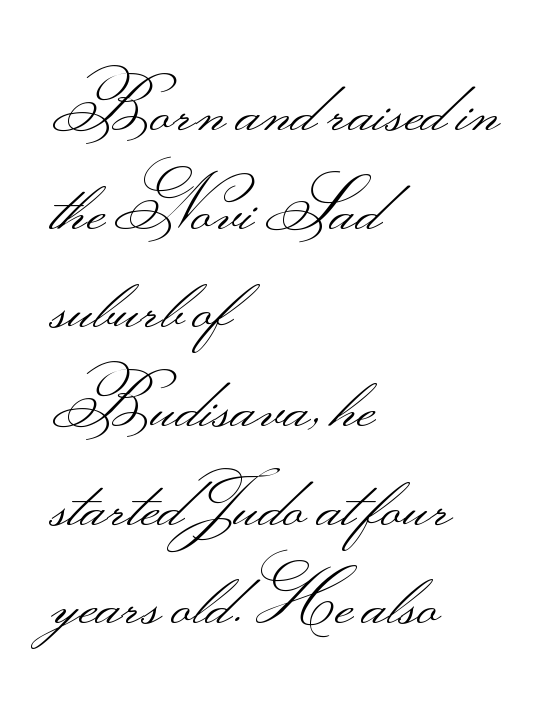
The image shows 71 px light, wide sans-serif type; set left-aligned, normal line spacing (1.39x), normal letter spacing, not underlined; medium stroke contrast.
